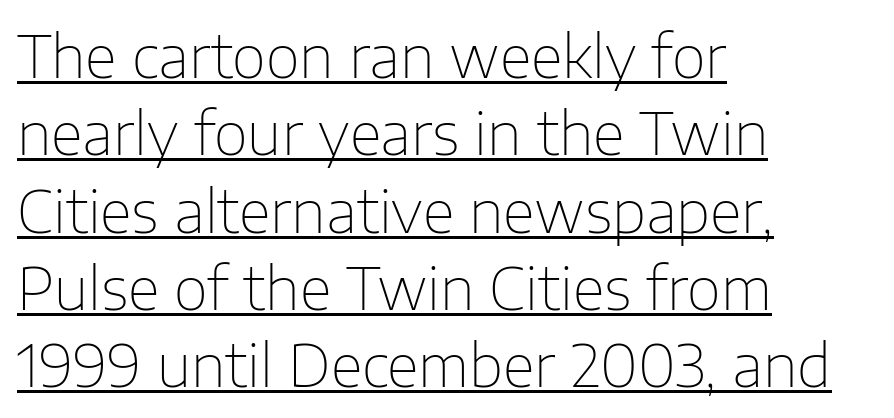
{"serif": "no", "italic": "no", "bold": "no", "weight": "thin", "width": "normal", "stroke_contrast": "low", "x_height": "medium", "monospaced": "no", "underline": "yes", "align": "left", "line_spacing": "normal", "line_spacing_ratio": 1.31, "letter_spacing": "normal", "letter_spacing_em": 0.0, "glyph_px": 59}
